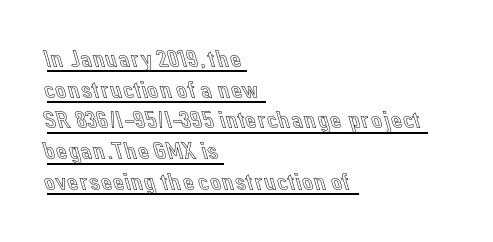
{"underline": "yes", "align": "left", "line_spacing_ratio": 1.23, "letter_spacing": "normal", "letter_spacing_em": 0.0, "glyph_px": 25}
